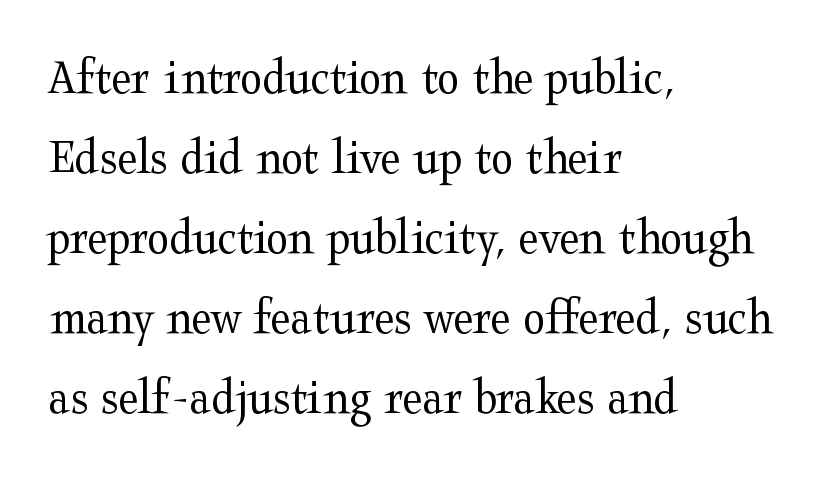
What kind of face is this? One with serifs. The font sits on the lighter half of the weight spectrum, regular included. The type sits square on the baseline with zero lean. Horizontally, the lines are justified to the leading edge only. The words here are not underlined. Here the designer chose a conventional face with non-uniform glyph widths.
